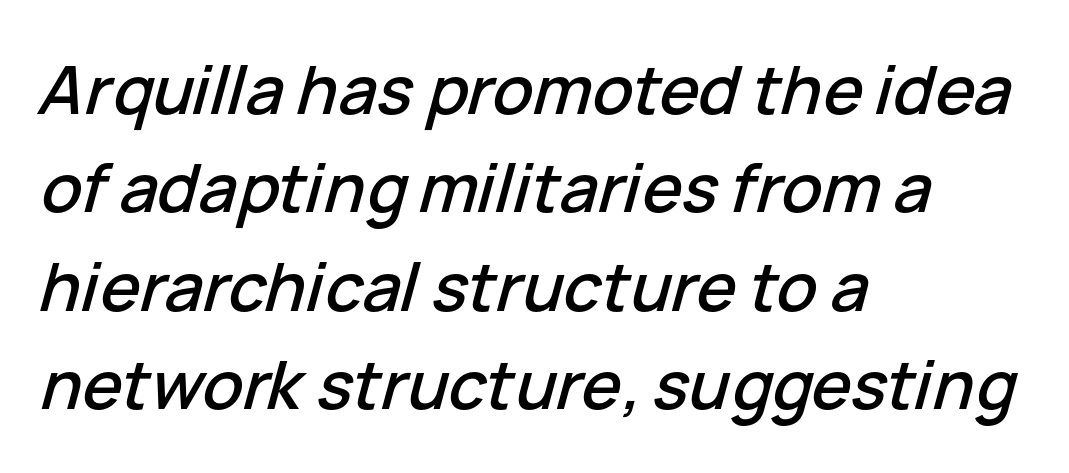
The image shows 67 px text type, italic (leaning right); set left-aligned, normal line spacing (1.47x), normal letter spacing, not underlined; low stroke contrast and a medium x-height.
